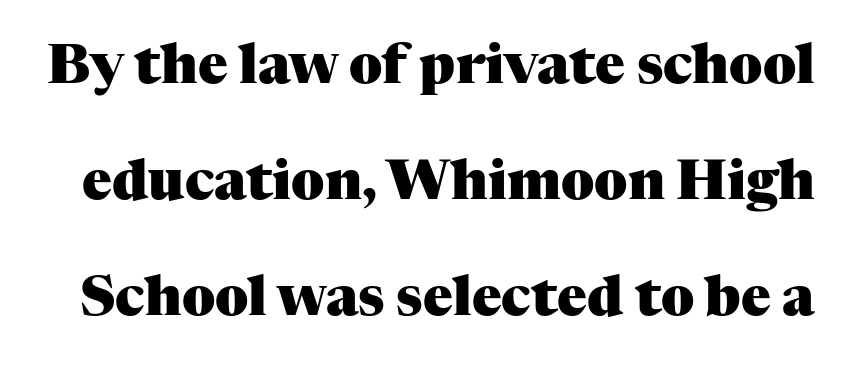
Q: Is the text bold? A: Yes.
Q: Is the text italic (slanted)? A: No, it is upright.
Q: Is the typeface a serif or a sans-serif typeface? A: Serif.
Q: Is the text underlined? A: No.
Q: Is the spacing between letters normal or unusually wide? A: Normal.
Q: Is the spacing between lines tight, normal or loose? A: Loose.
Q: Width (condensed, normal, or wide)? A: Normal.
Q: Stroke contrast? A: Medium.
Q: x-height? A: Medium.
Q: Monospaced? A: No.
